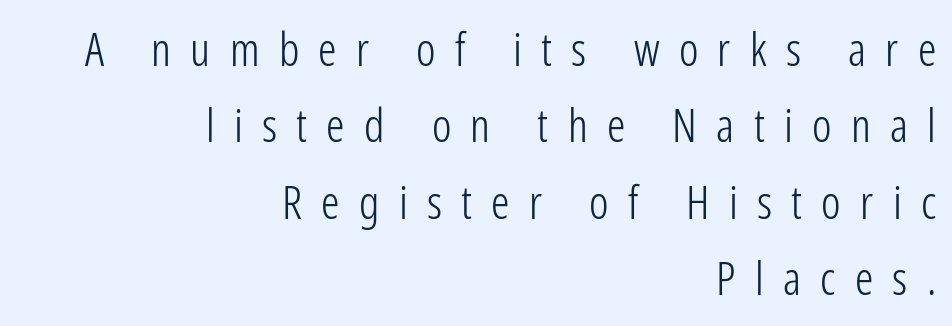
{"serif": "no", "italic": "no", "bold": "no", "weight": "light", "width": "condensed", "stroke_contrast": "low", "x_height": "medium", "monospaced": "no", "underline": "no", "align": "right", "line_spacing": "normal", "line_spacing_ratio": 1.66, "letter_spacing": "wide", "letter_spacing_em": 0.42, "glyph_px": 46}
